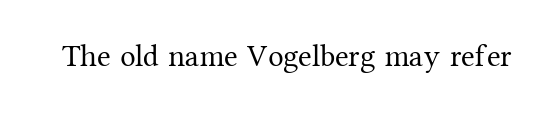
The font sits on the lighter half of the weight spectrum, regular included. Glance below the letters and you will spot only blank space. The type family on display is of the serif kind. A typesetter would call this proportional, since set widths differ per character.
